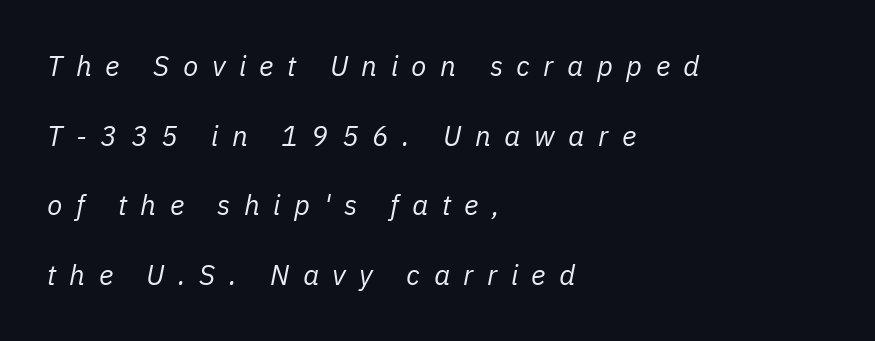
Q: Is the text bold? A: No.
Q: Is the text italic (slanted)? A: Yes, it leans right by about 11 degrees.
Q: Is the text underlined? A: No.
Q: How is the paragraph aligned? A: Left-aligned.
Q: Is the spacing between letters normal or unusually wide? A: Unusually wide.
Q: Is the spacing between lines tight, normal or loose? A: Loose.
Q: Width (condensed, normal, or wide)? A: Normal.
Q: Stroke contrast? A: Low.
Q: x-height? A: Medium.
Q: Monospaced? A: No.
